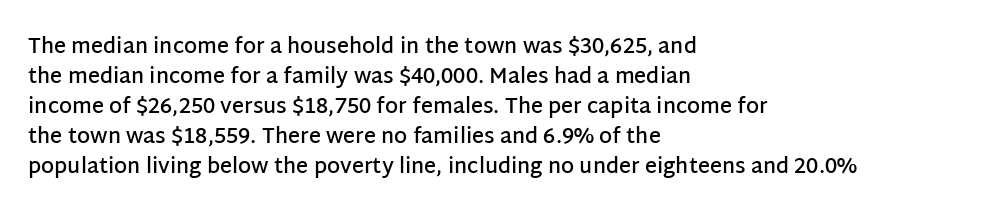
{"italic": "no", "bold": "semi", "underline": "no", "align": "left", "line_spacing": "normal", "line_spacing_ratio": 1.43, "letter_spacing": "normal", "letter_spacing_em": 0.0, "glyph_px": 21}
